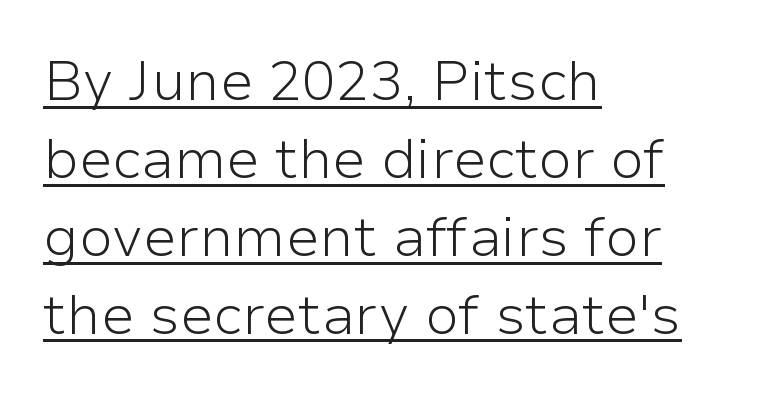
The image shows 56 px light sans-serif type, upright; set left-aligned, normal line spacing (1.39x), normal letter spacing, underlined; low stroke contrast and a medium x-height.
